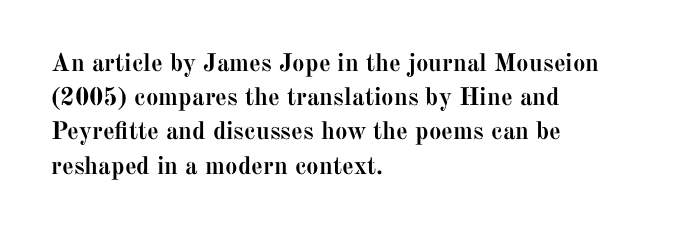
The lines in this sample share a left origin and differ only in where they stop. Summary of vertical rhythm: regular, with standard interline spacing. Italic: no, the glyphs are upright roman. The letterforms sit shoulder to shoulder at normal distance. Set as a true bold cut, around the 700 mark. The baseline area is clear.
